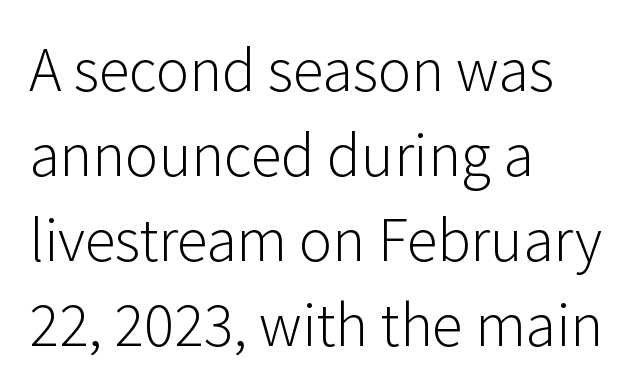
The image shows 62 px light sans-serif type, upright; set left-aligned, normal line spacing (1.37x), normal letter spacing, not underlined; low stroke contrast and a medium x-height.
